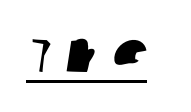
The image shows 59 px sans-serif type; set underlined; low stroke contrast and a large x-height.
